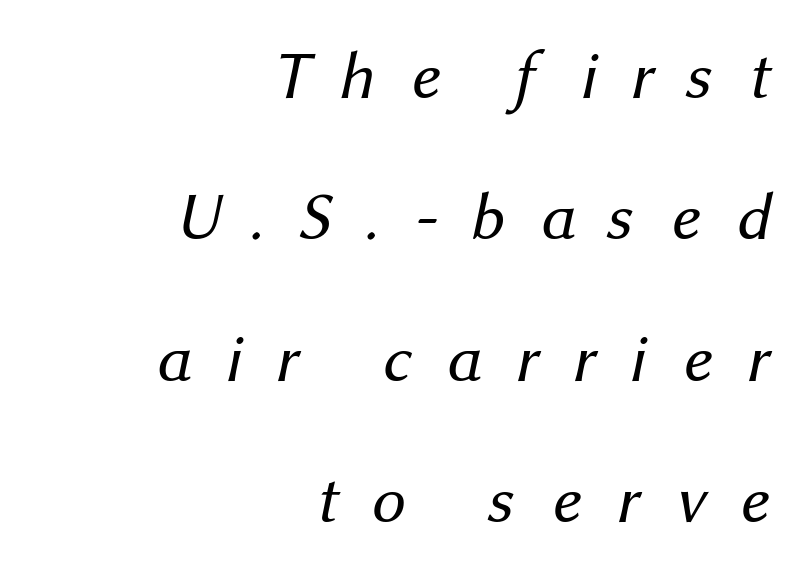
The passage shown stacks its lines with a broad gap. The cut favours lightness, reaching ordinary text weight at its darkest. Underline: absent. Varying glyph widths throughout — classic text-font behaviour. Characters follow at a spacing far wider than the type designer built in.
